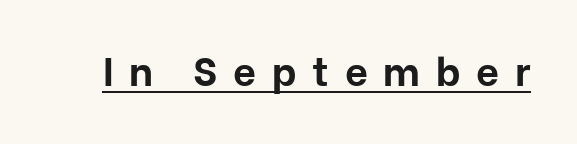
{"serif": "no", "italic": "no", "bold": "yes", "weight": "bold", "width": "normal", "stroke_contrast": "low", "x_height": "medium", "monospaced": "no", "underline": "yes", "letter_spacing": "wide", "letter_spacing_em": 0.39, "glyph_px": 40}
